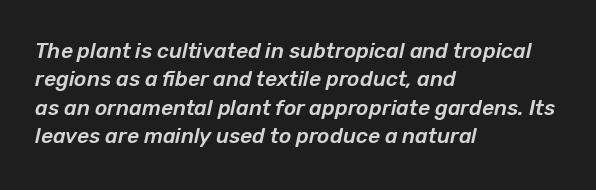
{"italic": "yes", "lean": "right", "slant_degrees": 12, "underline": "no", "align": "left", "line_spacing": "normal", "line_spacing_ratio": 1.35, "letter_spacing": "normal", "letter_spacing_em": 0.0, "glyph_px": 21}
